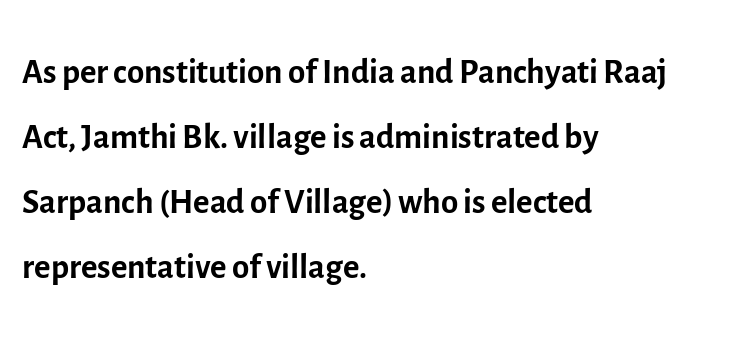
{"serif": "no", "italic": "no", "bold": "no", "weight": "regular", "width": "normal", "x_height": "medium", "monospaced": "no", "underline": "no", "align": "left", "line_spacing": "normal", "line_spacing_ratio": 1.3, "letter_spacing": "normal", "letter_spacing_em": 0.0, "glyph_px": 50}
